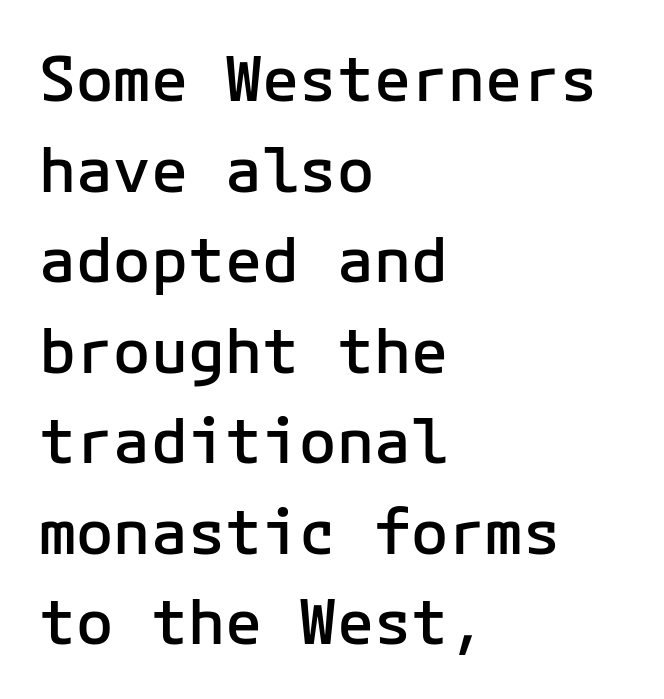
{"serif": "no", "italic": "no", "bold": "semi", "weight": "semibold", "width": "normal", "stroke_contrast": "low", "x_height": "medium", "monospaced": "yes", "underline": "no", "align": "left", "line_spacing": "normal", "line_spacing_ratio": 1.46, "letter_spacing": "normal", "letter_spacing_em": 0.0, "glyph_px": 62}
